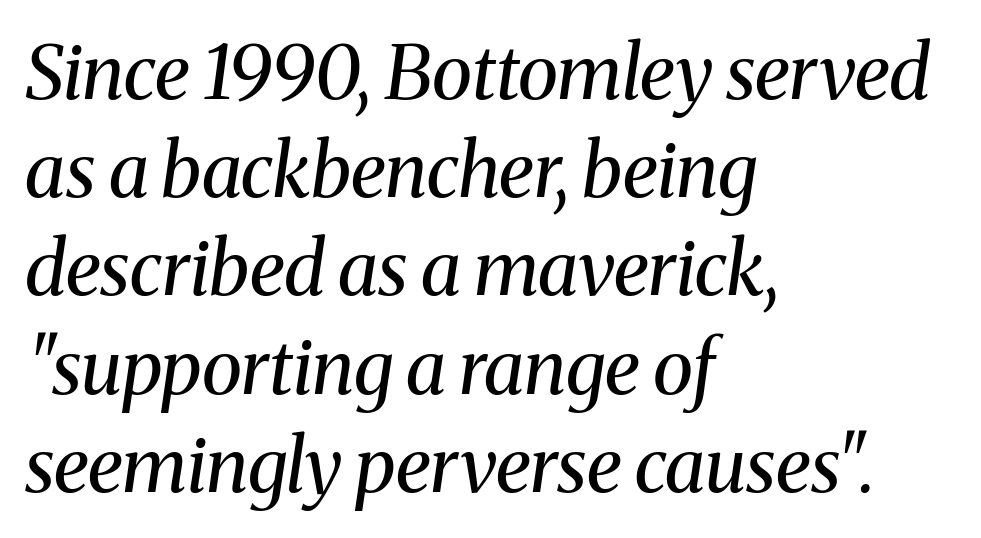
{"serif": "yes", "italic": "yes", "lean": "right", "slant_degrees": 8, "bold": "no", "weight": "regular", "width": "normal", "stroke_contrast": "medium", "x_height": "medium", "monospaced": "no", "underline": "no", "align": "left", "line_spacing": "normal", "line_spacing_ratio": 1.31, "letter_spacing": "normal", "letter_spacing_em": 0.0, "glyph_px": 75}
